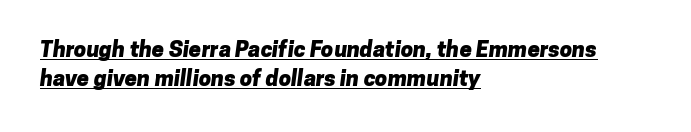
The image shows 22 px bold type; set left-aligned, normal line spacing (1.3x), normal letter spacing, underlined.
